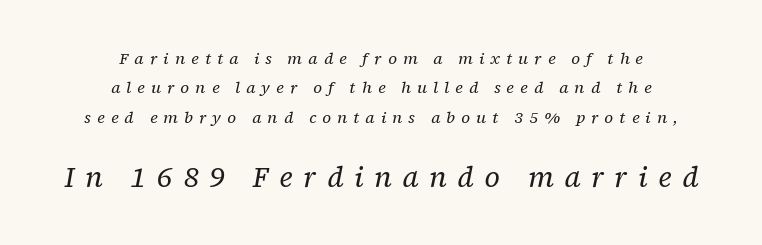
The image shows 28 px regular-weight serif type, italic (leaning right); set centered, line spacing 1.83x, unusually wide letter spacing (+0.38 em), not underlined; the second (bottom) block is 1.75x larger; low stroke contrast and a medium x-height.
